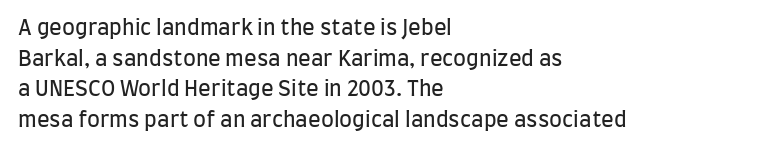
{"italic": "no", "bold": "no", "underline": "no", "align": "left", "line_spacing": "normal", "line_spacing_ratio": 1.46, "letter_spacing": "normal", "letter_spacing_em": 0.0, "glyph_px": 21}
